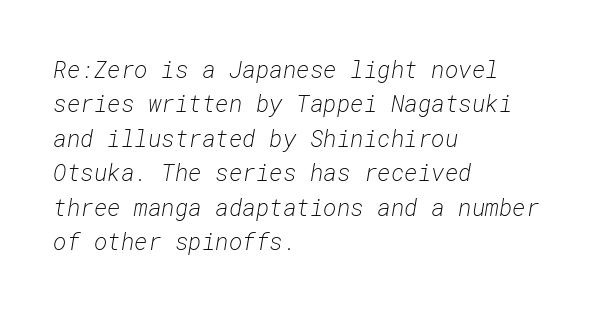
The image shows 23 px text type, italic (leaning right); set left-aligned, normal line spacing (1.5x), normal letter spacing, not underlined.
